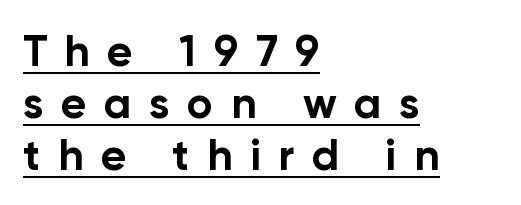
Q: Is the text bold? A: Yes.
Q: Is the text italic (slanted)? A: No, it is upright.
Q: Is the typeface a serif or a sans-serif typeface? A: Sans-serif.
Q: Is the text underlined? A: Yes.
Q: How is the paragraph aligned? A: Left-aligned.
Q: Is the spacing between letters normal or unusually wide? A: Unusually wide.
Q: Width (condensed, normal, or wide)? A: Normal.
Q: Stroke contrast? A: Low.
Q: x-height? A: Medium.
Q: Monospaced? A: No.
